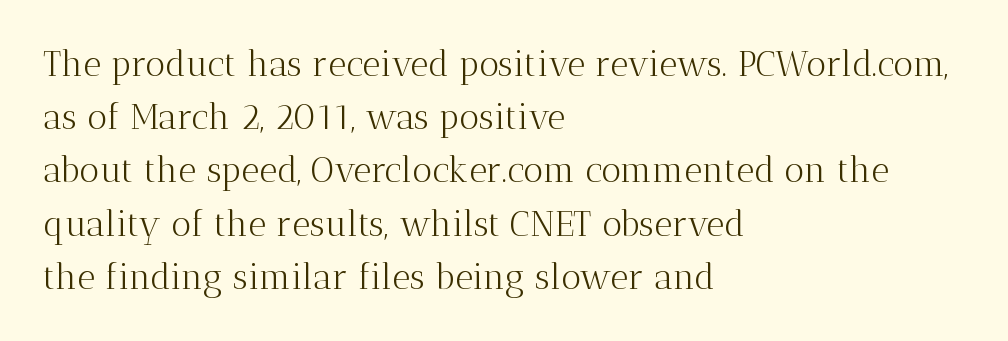
Q: Is the text bold? A: No.
Q: Is the text italic (slanted)? A: No, it is upright.
Q: Is the typeface a serif or a sans-serif typeface? A: Serif.
Q: Is the text underlined? A: No.
Q: How is the paragraph aligned? A: Left-aligned.
Q: Is the spacing between letters normal or unusually wide? A: Normal.
Q: Is the spacing between lines tight, normal or loose? A: Normal.
Q: Width (condensed, normal, or wide)? A: Normal.
Q: Stroke contrast? A: Medium.
Q: x-height? A: Medium.
Q: Monospaced? A: No.
